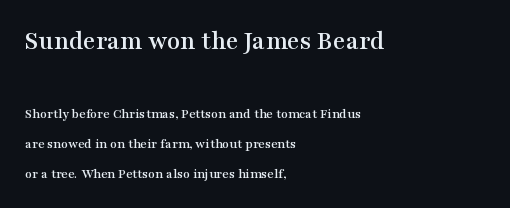
Q: Is the text italic (slanted)? A: No, it is upright.
Q: Is the text underlined? A: No.
Q: How is the paragraph aligned? A: Left-aligned.
Q: Is the spacing between letters normal or unusually wide? A: Normal.
Q: Is the spacing between lines tight, normal or loose? A: Loose.
Q: Which block of text is set in a larger size, the first (top) or the second (bottom)? A: The first (top) one.
